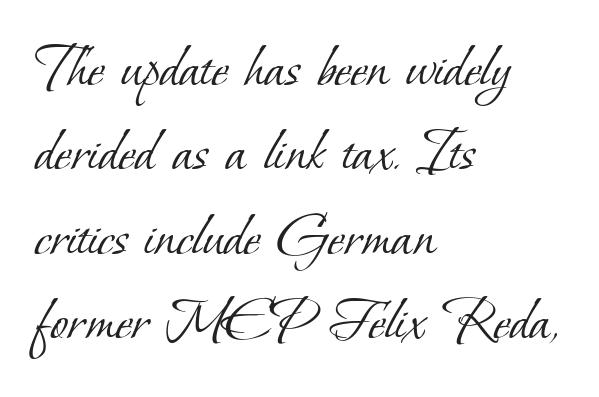
The image shows 64 px light serif type; set left-aligned, normal line spacing (1.32x), normal letter spacing, not underlined; low stroke contrast and a small x-height.
